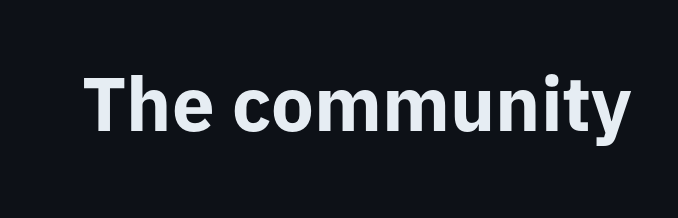
The image shows 76 px bold sans-serif type, upright; set normal letter spacing, not underlined; low stroke contrast and a medium x-height.
